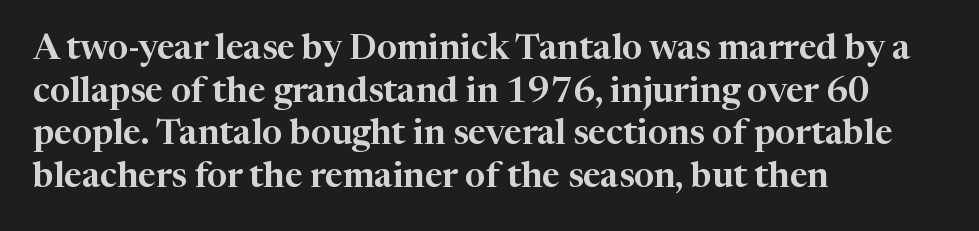
The image shows 35 px serif type, upright; set left-aligned, line spacing 1.22x, normal letter spacing, not underlined; high stroke contrast and a medium x-height.
